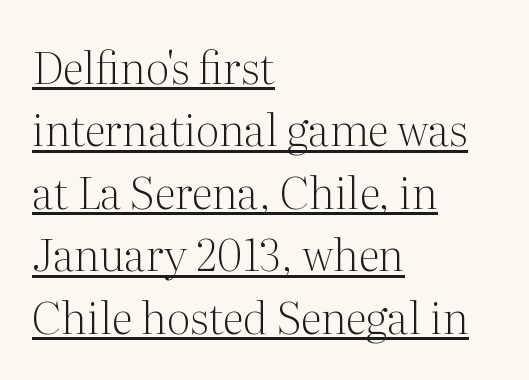
The paragraph shown leans on its left margin. A roman cut, with each character standing at attention. The gaps between neighbouring characters are ordinary and unremarkable. The cut favours lightness, reaching ordinary text weight at its darkest. Old-style or modern, the face here clearly has serifs. Baseline-to-baseline distance is the conventional proportion of letter height.
